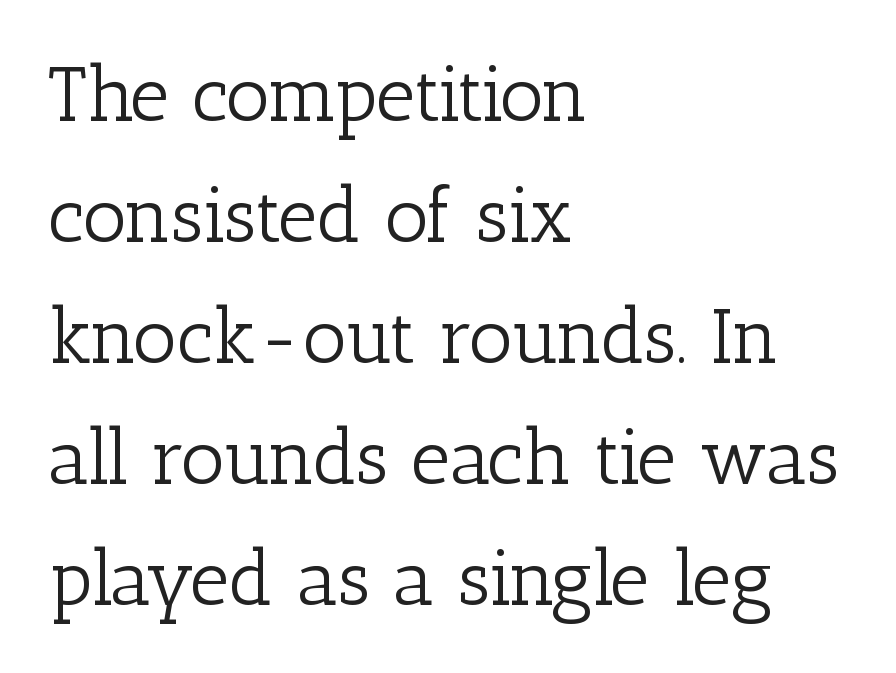
Vertically, the passage feels balanced, rows spaced as you'd expect. Characters follow at the spacing the type designer built in. Serifs: yes, visible at the terminals of the letterforms. Spacing verdict: proportional, widths tailored to each character. The foot of each line stays bare and open. The lines in this sample share a left origin and differ only in where they stop.
